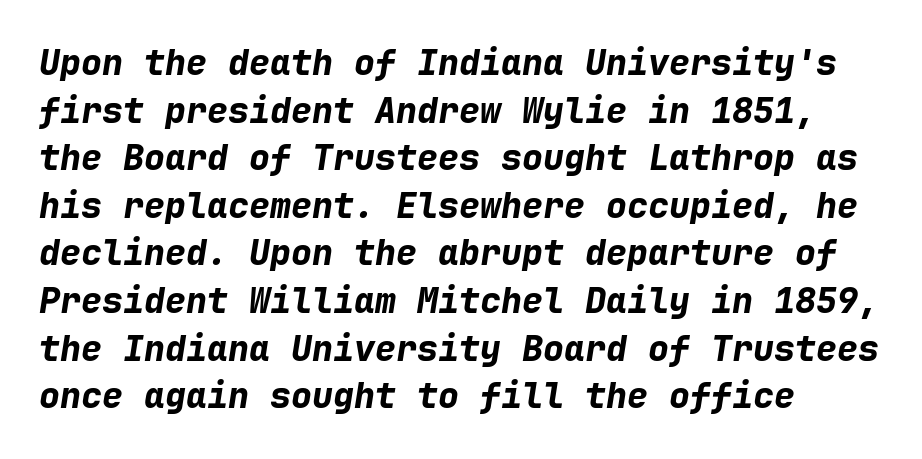
The image shows 35 px bold type, italic (leaning right), monospaced; set left-aligned, normal line spacing (1.36x), normal letter spacing, not underlined; low stroke contrast and a medium x-height.
